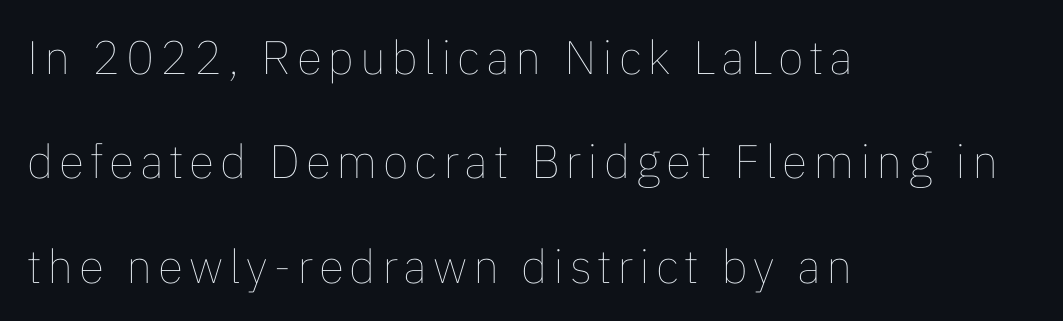
Q: Is the text bold? A: No.
Q: Is the text italic (slanted)? A: No, it is upright.
Q: Is the text underlined? A: No.
Q: How is the paragraph aligned? A: Left-aligned.
Q: Is the spacing between lines tight, normal or loose? A: Loose.
Q: Width (condensed, normal, or wide)? A: Normal.
Q: Stroke contrast? A: Low.
Q: x-height? A: Medium.
Q: Monospaced? A: No.
